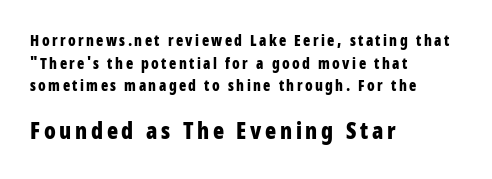
Q: Is the text bold? A: Yes.
Q: Is the text italic (slanted)? A: No, it is upright.
Q: Is the text underlined? A: No.
Q: How is the paragraph aligned? A: Left-aligned.
Q: Is the spacing between lines tight, normal or loose? A: Normal.
Q: Which block of text is set in a larger size, the first (top) or the second (bottom)? A: The second (bottom) one.
